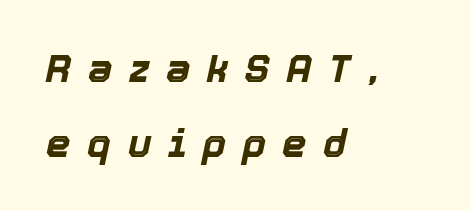
Does the lettering tilt? It does — this is italic. Has an underline been added? It has not. You could only call the tracking loose — the letters float apart. The rendering uses a bold face; every stroke is thick and dark.
